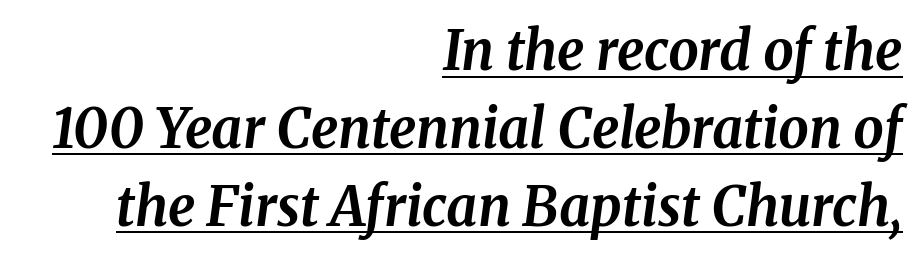
The rendering keeps characters at their native spacing. Does the leading feel generous? No, just average. These words are printed bold, with thick strokes throughout. Character widths vary here, with narrow letters taking less room than wide ones. In terms of letterform style, serifs are clearly present.
